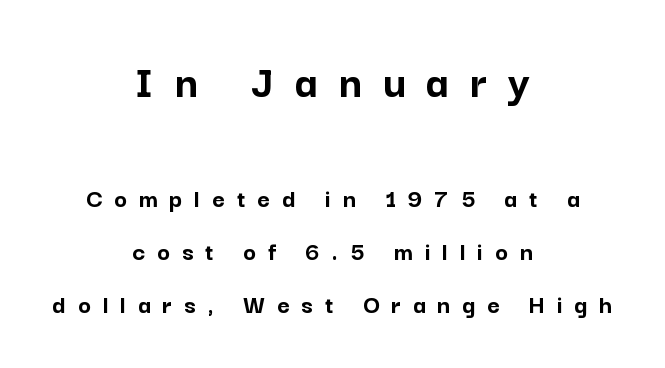
Q: Is the text bold? A: Yes.
Q: Is the text italic (slanted)? A: No, it is upright.
Q: Is the typeface a serif or a sans-serif typeface? A: Sans-serif.
Q: Is the text underlined? A: No.
Q: How is the paragraph aligned? A: Centered.
Q: Is the spacing between letters normal or unusually wide? A: Unusually wide.
Q: Is the spacing between lines tight, normal or loose? A: Loose.
Q: Which block of text is set in a larger size, the first (top) or the second (bottom)? A: The first (top) one.
Q: Width (condensed, normal, or wide)? A: Normal.
Q: Stroke contrast? A: Low.
Q: x-height? A: Medium.
Q: Monospaced? A: No.
